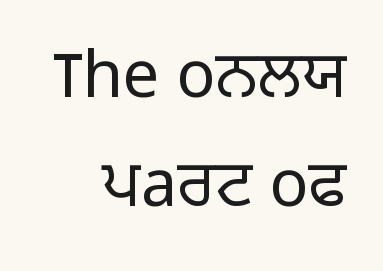
Q: Is the text bold? A: No.
Q: Is the text italic (slanted)? A: No, it is upright.
Q: Is the typeface a serif or a sans-serif typeface? A: Sans-serif.
Q: Is the text underlined? A: No.
Q: Is the spacing between letters normal or unusually wide? A: Normal.
Q: Is the spacing between lines tight, normal or loose? A: Normal.
Q: Width (condensed, normal, or wide)? A: Normal.
Q: Stroke contrast? A: Low.
Q: x-height? A: Medium.
Q: Monospaced? A: No.
